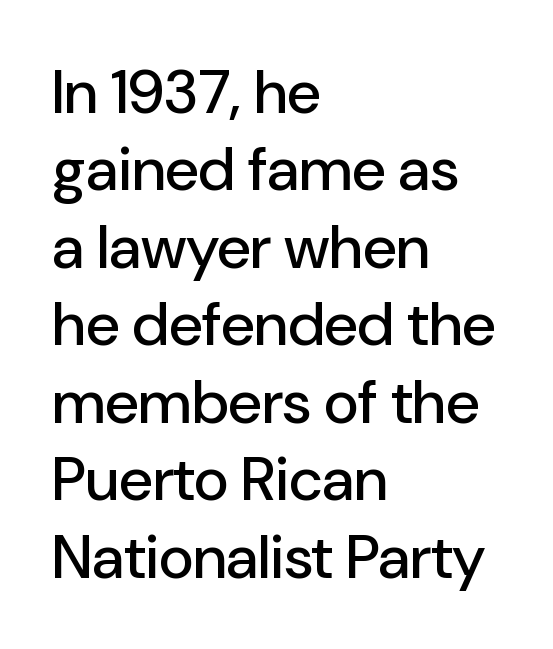
Q: Is the text italic (slanted)? A: No, it is upright.
Q: Is the typeface a serif or a sans-serif typeface? A: Sans-serif.
Q: Is the text underlined? A: No.
Q: How is the paragraph aligned? A: Left-aligned.
Q: Is the spacing between letters normal or unusually wide? A: Normal.
Q: Is the spacing between lines tight, normal or loose? A: Normal.
Q: Width (condensed, normal, or wide)? A: Normal.
Q: Stroke contrast? A: Low.
Q: x-height? A: Medium.
Q: Monospaced? A: No.
